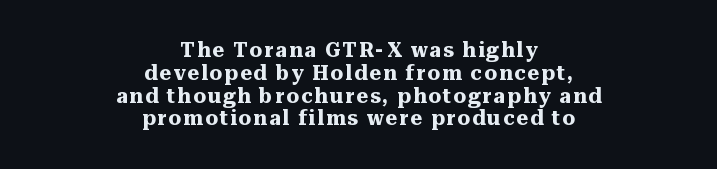
Q: Is the text bold? A: Yes.
Q: Is the text italic (slanted)? A: No, it is upright.
Q: Is the text underlined? A: No.
Q: How is the paragraph aligned? A: Centered.
Q: Is the spacing between lines tight, normal or loose? A: Tight.
